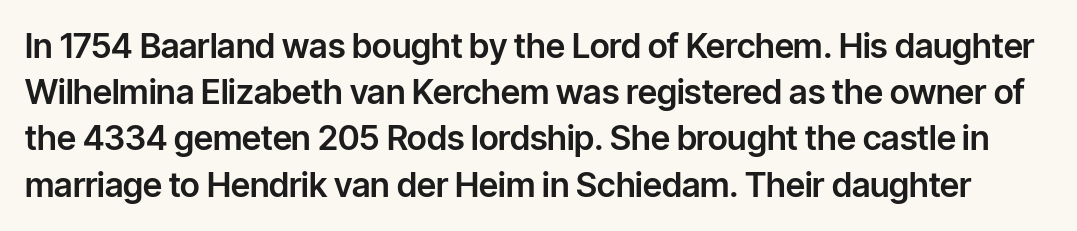
These lines were composed using upright roman letters. The rendering shows plain stroke endings on the letterforms — a sans-serif design. Compared with typical body copy, the letter spacing here is the same. Honestly, the row spacing looks completely unremarkable. The passage shown is typed in a proportional face where columns would drift.
